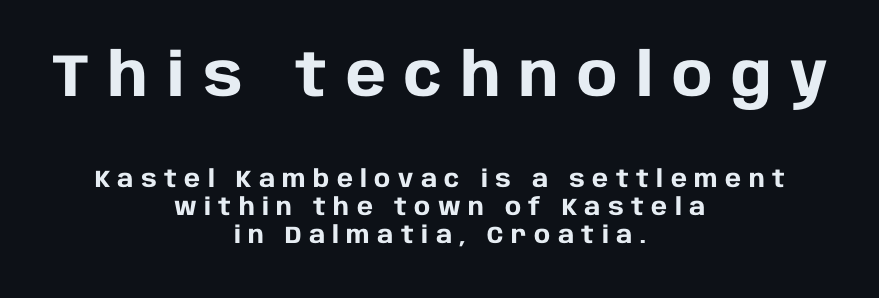
{"serif": "no", "italic": "no", "bold": "yes", "weight": "heavy", "width": "normal", "stroke_contrast": "low", "x_height": "large", "monospaced": "no", "underline": "no", "align": "center", "line_spacing_ratio": 1.18, "letter_spacing": "wide", "letter_spacing_em": 0.31, "larger_block": "first", "size_ratio": 2.5, "glyph_px": 60}
